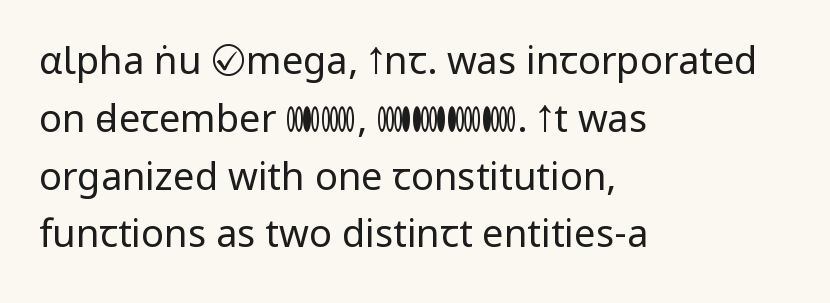
The passage shown is typed in a proportional face where columns would drift. Line starts are locked; line ends wander. The passage shown has conventional tracking throughout. Does the type have serifs? No, each stem ends abruptly. Is there much room between lines? A standard amount, neither cramped nor airy.
